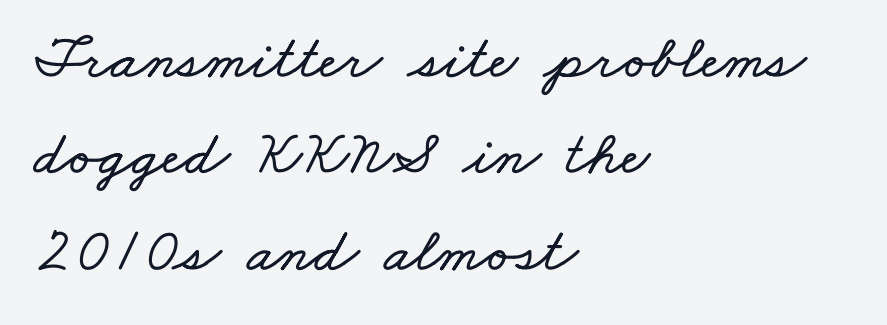
{"width": "wide", "stroke_contrast": "low", "x_height": "small", "monospaced": "no", "underline": "no", "align": "left", "line_spacing": "normal", "line_spacing_ratio": 1.53, "letter_spacing": "normal", "letter_spacing_em": 0.0, "glyph_px": 63}
